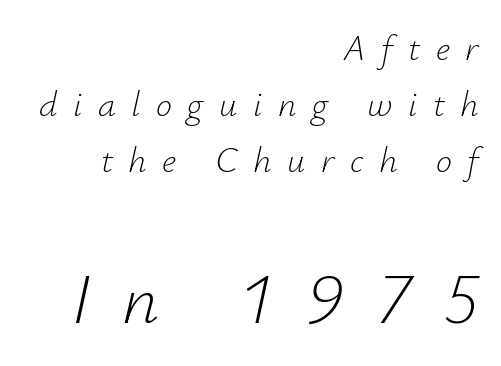
Q: Is the text bold? A: No.
Q: Is the text italic (slanted)? A: Yes, it leans right by about 12 degrees.
Q: Is the text underlined? A: No.
Q: How is the paragraph aligned? A: Right-aligned.
Q: Is the spacing between letters normal or unusually wide? A: Unusually wide.
Q: Is the spacing between lines tight, normal or loose? A: Normal.
Q: Which block of text is set in a larger size, the first (top) or the second (bottom)? A: The second (bottom) one.
Q: Width (condensed, normal, or wide)? A: Normal.
Q: Stroke contrast? A: Low.
Q: x-height? A: Small.
Q: Monospaced? A: No.
